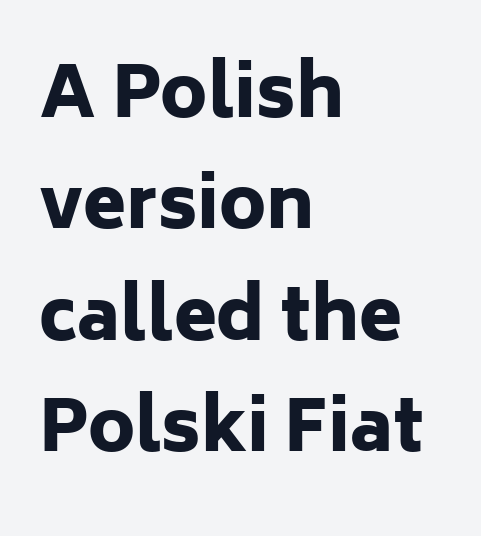
The image shows 70 px heavy sans-serif type, upright; set left-aligned, normal line spacing (1.59x), normal letter spacing, not underlined; low stroke contrast and a medium x-height.
